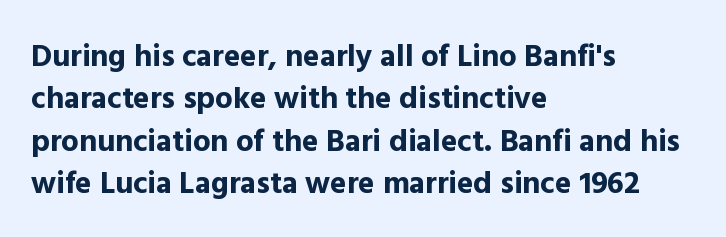
Does extra space separate the letters? No, they use regular spacing. Type style note: lacks serifs. Character widths vary here, with narrow letters taking less room than wide ones. Horizontal bands of white between lines are of average thickness. Set as a true bold cut, around the 700 mark. Does the copy run flush right? No — it runs flush left.
